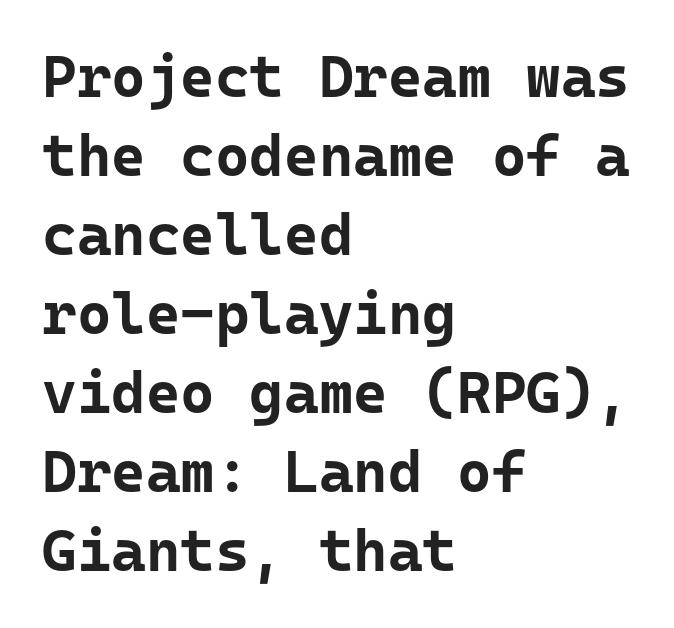
{"serif": "no", "italic": "no", "bold": "yes", "weight": "bold", "width": "normal", "stroke_contrast": "low", "x_height": "medium", "monospaced": "yes", "underline": "no", "align": "left", "line_spacing": "normal", "line_spacing_ratio": 1.34, "letter_spacing": "normal", "letter_spacing_em": 0.0, "glyph_px": 59}
